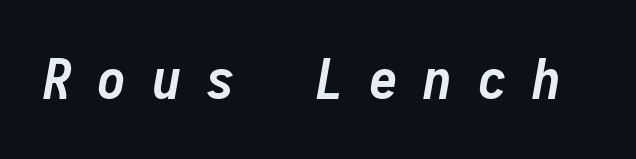
The image shows 56 px semibold, condensed type, italic (leaning right), monospaced; set unusually wide letter spacing (+0.47 em), not underlined; low stroke contrast and a medium x-height.
